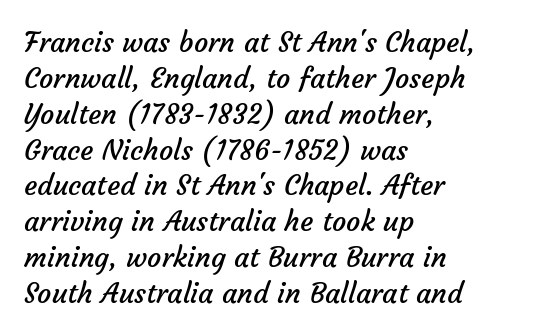
The font is comparable to plain body text, perhaps lighter. Beneath every word, the page is bare. Do the characters align in a grid? No, the font is proportional. Leading: standard. This sample uses plain, unmodified letter spacing. The paragraph shown leans on its left margin.
